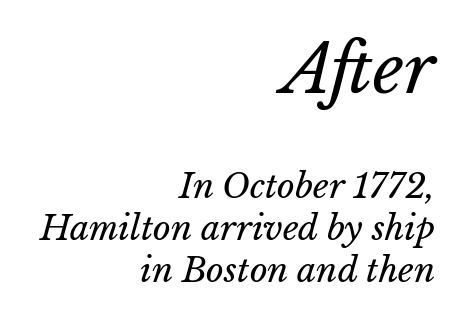
The image shows 67 px regular-weight type, italic (leaning right); set right-aligned, line spacing 1.24x, normal letter spacing, not underlined; the first (top) block is 1.97x larger; low stroke contrast and a medium x-height.
